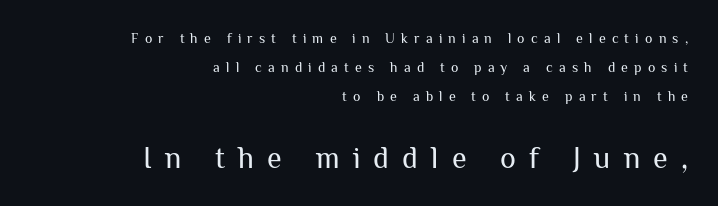
Q: Is the text bold? A: No.
Q: Is the text italic (slanted)? A: No, it is upright.
Q: Is the typeface a serif or a sans-serif typeface? A: Sans-serif.
Q: Is the text underlined? A: No.
Q: How is the paragraph aligned? A: Right-aligned.
Q: Is the spacing between letters normal or unusually wide? A: Unusually wide.
Q: Is the spacing between lines tight, normal or loose? A: Loose.
Q: Which block of text is set in a larger size, the first (top) or the second (bottom)? A: The second (bottom) one.
Q: Width (condensed, normal, or wide)? A: Normal.
Q: Stroke contrast? A: Medium.
Q: x-height? A: Medium.
Q: Monospaced? A: No.
